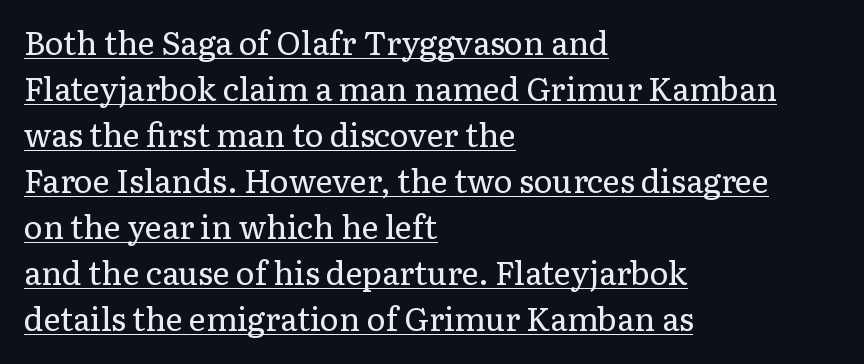
{"serif": "yes", "italic": "no", "bold": "no", "weight": "regular", "width": "normal", "stroke_contrast": "low", "x_height": "medium", "monospaced": "no", "underline": "yes", "align": "left", "line_spacing": "normal", "line_spacing_ratio": 1.44, "letter_spacing": "normal", "letter_spacing_em": 0.0, "glyph_px": 32}
